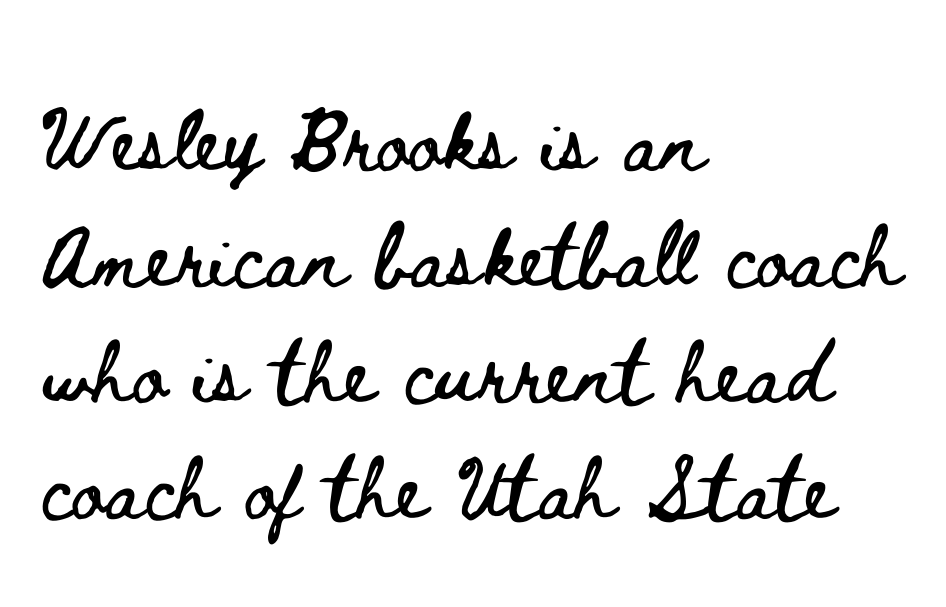
{"width": "wide", "stroke_contrast": "low", "x_height": "small", "monospaced": "no", "underline": "no", "align": "left", "line_spacing": "normal", "line_spacing_ratio": 1.47, "letter_spacing": "normal", "letter_spacing_em": 0.0, "glyph_px": 79}
